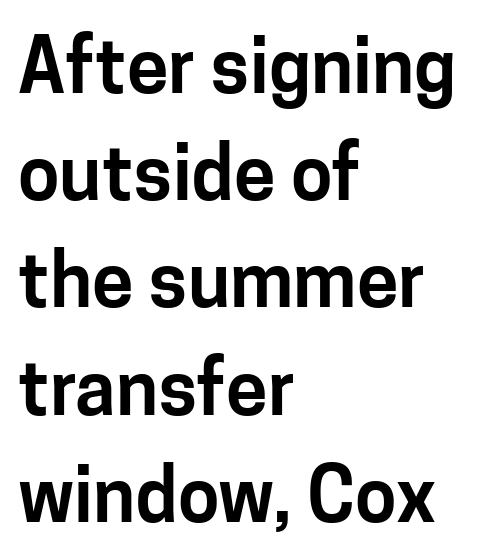
Q: Is the text italic (slanted)? A: No, it is upright.
Q: Is the typeface a serif or a sans-serif typeface? A: Sans-serif.
Q: Is the text underlined? A: No.
Q: How is the paragraph aligned? A: Left-aligned.
Q: Is the spacing between letters normal or unusually wide? A: Normal.
Q: Is the spacing between lines tight, normal or loose? A: Normal.
Q: Width (condensed, normal, or wide)? A: Normal.
Q: Stroke contrast? A: Low.
Q: x-height? A: Medium.
Q: Monospaced? A: No.
